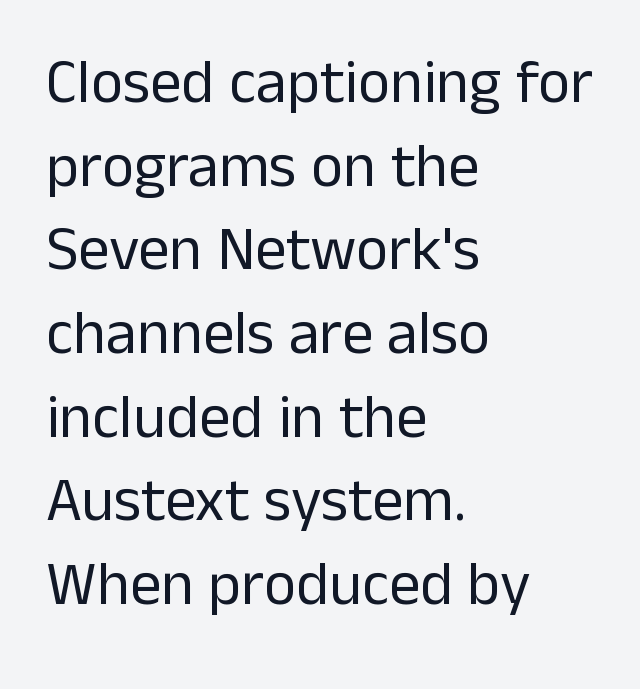
{"serif": "no", "italic": "no", "bold": "no", "weight": "regular", "width": "normal", "stroke_contrast": "low", "x_height": "medium", "monospaced": "no", "underline": "no", "align": "left", "line_spacing": "normal", "line_spacing_ratio": 1.35, "letter_spacing": "normal", "letter_spacing_em": 0.0, "glyph_px": 62}
